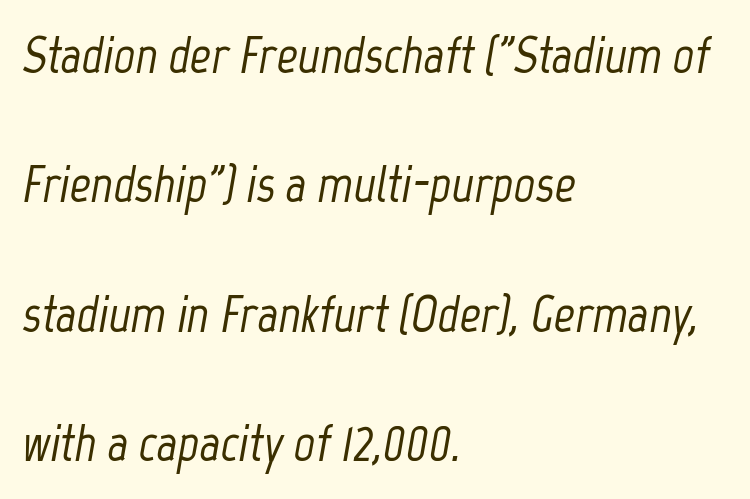
The rendering applies a slant to the glyphs. Standard letterfit; no display-style spreading of the glyphs. All the whitespace from short lines collects on the right. The passage shown is typed in a proportional face where columns would drift. No word sits above an underline.
